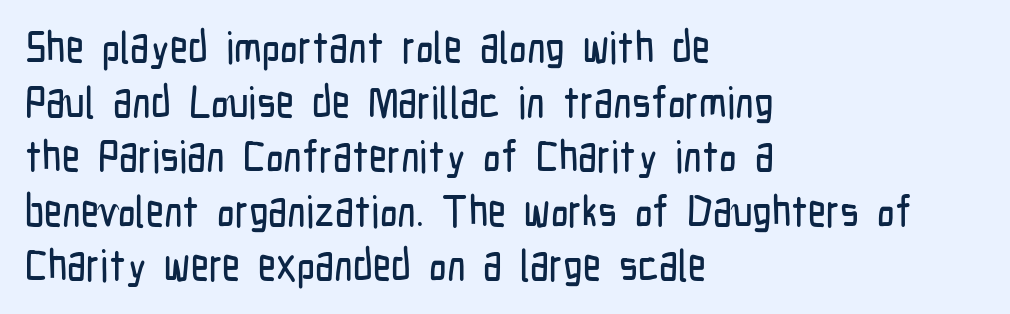
The image shows 44 px condensed sans-serif type, upright; set left-aligned, line spacing 1.24x, normal letter spacing, not underlined; low stroke contrast and a medium x-height.
